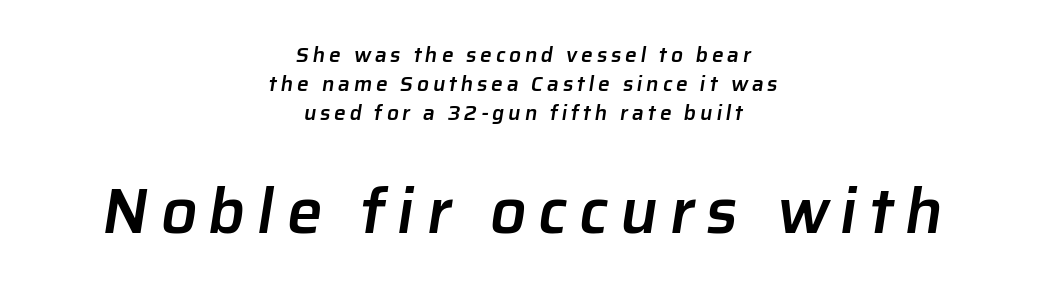
The image shows 64 px semibold sans-serif type; set centered, normal line spacing (1.39x), not underlined; the second (bottom) block is 3.05x larger; low stroke contrast and a medium x-height.
